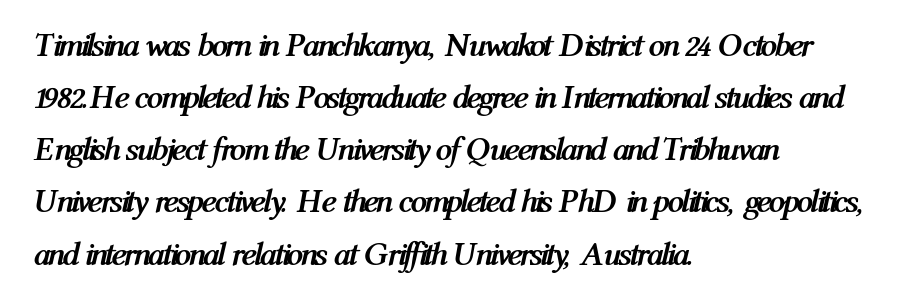
Q: Is the text bold? A: Yes.
Q: Is the text italic (slanted)? A: Yes, it leans right by about 12 degrees.
Q: Is the text underlined? A: No.
Q: How is the paragraph aligned? A: Left-aligned.
Q: Is the spacing between letters normal or unusually wide? A: Normal.
Q: Is the spacing between lines tight, normal or loose? A: Normal.
Q: Width (condensed, normal, or wide)? A: Condensed.
Q: Stroke contrast? A: Medium.
Q: x-height? A: Medium.
Q: Monospaced? A: No.
